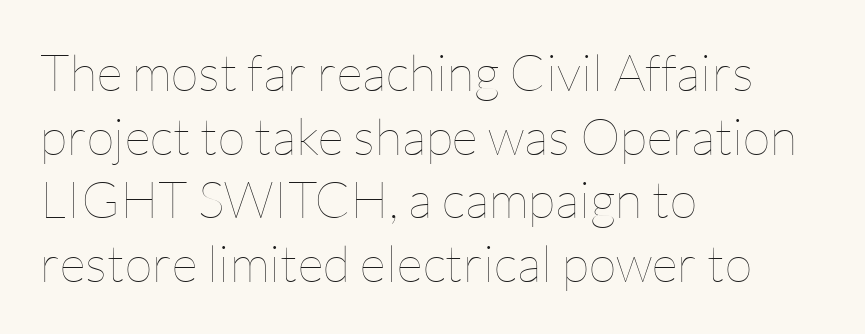
Q: Is the text bold? A: No.
Q: Is the text italic (slanted)? A: No, it is upright.
Q: Is the text underlined? A: No.
Q: How is the paragraph aligned? A: Left-aligned.
Q: Is the spacing between letters normal or unusually wide? A: Normal.
Q: Is the spacing between lines tight, normal or loose? A: Normal.
Q: Width (condensed, normal, or wide)? A: Normal.
Q: Stroke contrast? A: Low.
Q: x-height? A: Medium.
Q: Monospaced? A: No.
